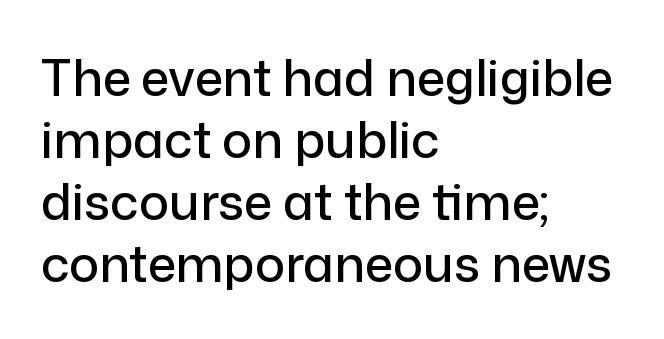
The image shows 50 px sans-serif type, upright; set left-aligned, line spacing 1.24x, normal letter spacing, not underlined; low stroke contrast and a medium x-height.
